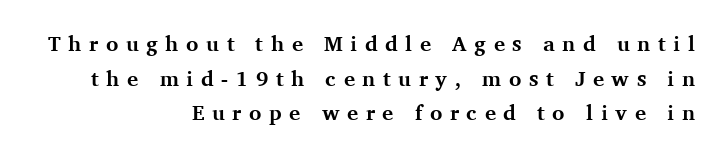
The image shows 21 px bold type, upright; set right-aligned, normal line spacing (1.65x), unusually wide letter spacing (+0.36 em), not underlined.
